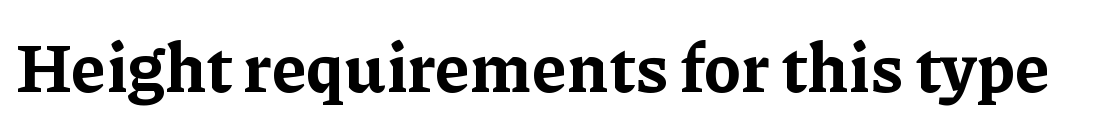
Q: Is the text bold? A: Yes.
Q: Is the text italic (slanted)? A: No, it is upright.
Q: Is the typeface a serif or a sans-serif typeface? A: Serif.
Q: Is the text underlined? A: No.
Q: Is the spacing between letters normal or unusually wide? A: Normal.
Q: Width (condensed, normal, or wide)? A: Normal.
Q: Stroke contrast? A: Low.
Q: x-height? A: Medium.
Q: Monospaced? A: No.
